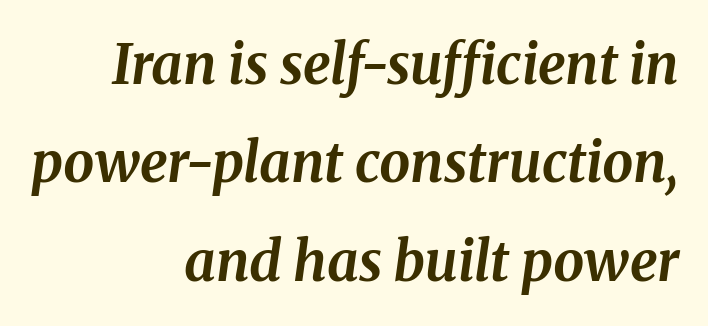
Q: Is the text bold? A: Yes.
Q: Is the text italic (slanted)? A: Yes, it leans right by about 8 degrees.
Q: Is the text underlined? A: No.
Q: How is the paragraph aligned? A: Right-aligned.
Q: Is the spacing between letters normal or unusually wide? A: Normal.
Q: Width (condensed, normal, or wide)? A: Normal.
Q: Stroke contrast? A: Medium.
Q: x-height? A: Medium.
Q: Monospaced? A: No.
